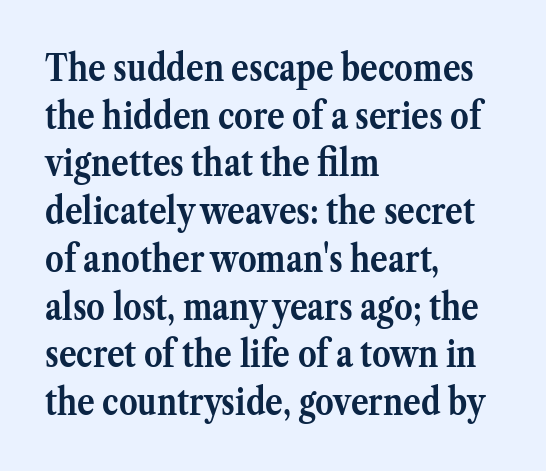
These lines keep a tight, regular rhythm from letter to letter. The lettering stays uniformly vertical, giving the passage a roman look. In terms of letterform style, serifs are clearly present. Each line starts at the same left margin while the right side varies. The words here are not underlined.
